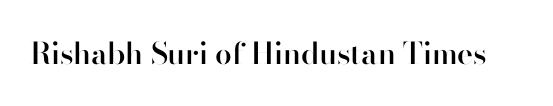
Tracking here is standard; glyphs follow each other at the usual distance. This is sans-serif lettering, the kind often seen on screens and signage. Slightly chunky letters — semibold, I'd say, not full bold. Varying glyph widths throughout — classic text-font behaviour. No word sits above an underline.
